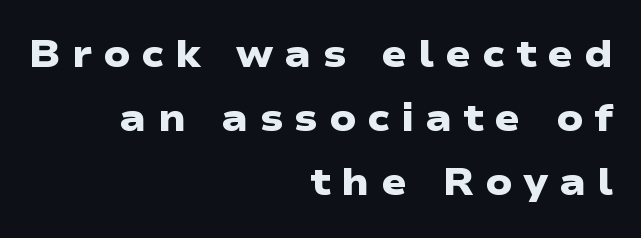
Q: Is the text bold? A: Yes.
Q: Is the typeface a serif or a sans-serif typeface? A: Sans-serif.
Q: Is the text underlined? A: No.
Q: How is the paragraph aligned? A: Right-aligned.
Q: Is the spacing between letters normal or unusually wide? A: Unusually wide.
Q: Is the spacing between lines tight, normal or loose? A: Normal.
Q: Width (condensed, normal, or wide)? A: Wide.
Q: Stroke contrast? A: Low.
Q: x-height? A: Medium.
Q: Monospaced? A: No.
